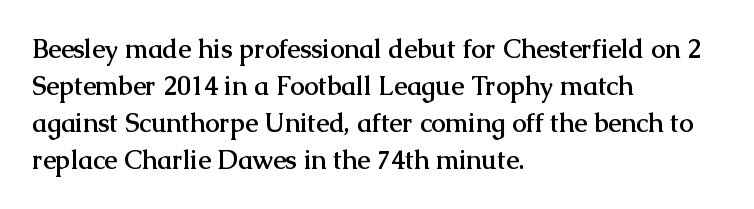
The image shows 26 px bold type, upright; set left-aligned, normal line spacing (1.42x), normal letter spacing, not underlined.
